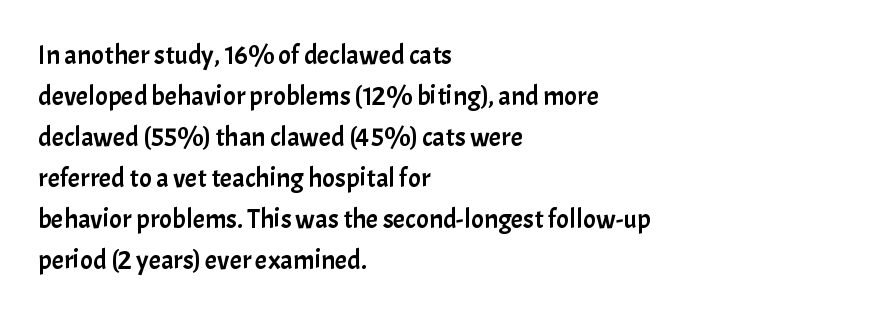
Underlining? Definitely not there. The passage shown stacks its lines at a standard gap. Tall strokes in this sample are plumb rather than angled. Is the block centered? No — it sits flush against the left margin.
